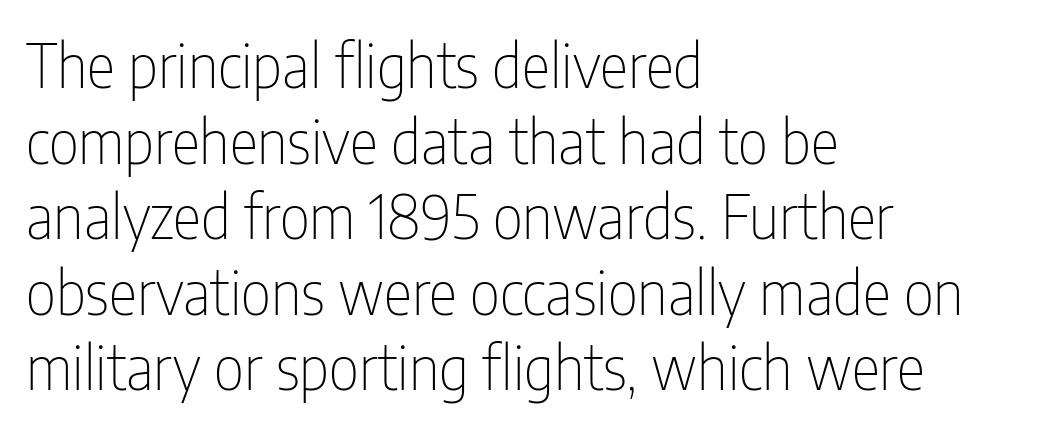
Q: Is the text bold? A: No.
Q: Is the text italic (slanted)? A: No, it is upright.
Q: Is the typeface a serif or a sans-serif typeface? A: Sans-serif.
Q: Is the text underlined? A: No.
Q: How is the paragraph aligned? A: Left-aligned.
Q: Is the spacing between letters normal or unusually wide? A: Normal.
Q: Is the spacing between lines tight, normal or loose? A: Normal.
Q: Width (condensed, normal, or wide)? A: Condensed.
Q: Stroke contrast? A: Low.
Q: x-height? A: Medium.
Q: Monospaced? A: No.
